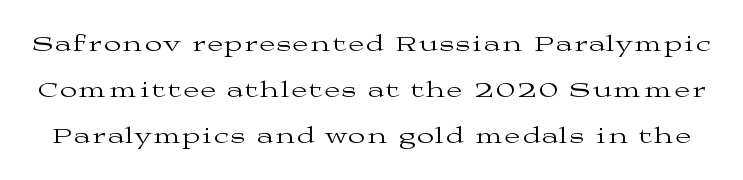
{"italic": "no", "bold": "no", "underline": "no", "line_spacing": "loose", "line_spacing_ratio": 2.08, "glyph_px": 22}
